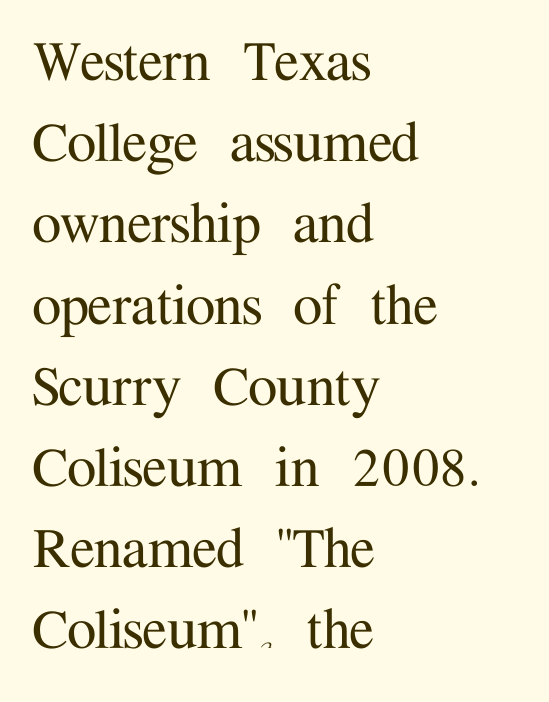
Tracking value appears to be zero — textbook default spacing. Stroke terminals: seriffed. Every stem runs plumb, perpendicular to the baseline. The rag falls on the right side of this text block.
